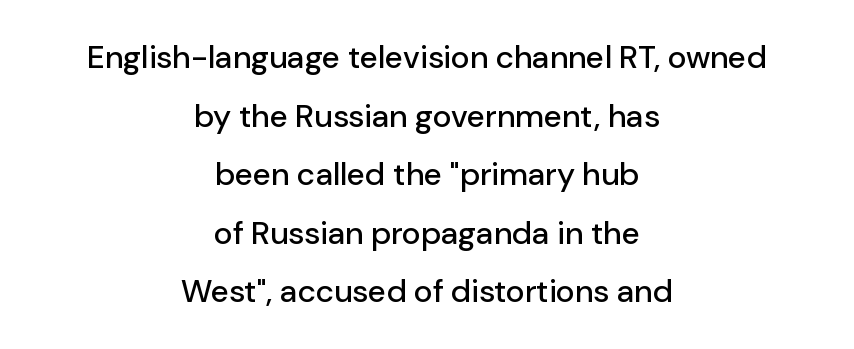
Q: Is the text italic (slanted)? A: No, it is upright.
Q: Is the typeface a serif or a sans-serif typeface? A: Sans-serif.
Q: Is the text underlined? A: No.
Q: How is the paragraph aligned? A: Centered.
Q: Is the spacing between letters normal or unusually wide? A: Normal.
Q: Width (condensed, normal, or wide)? A: Normal.
Q: Stroke contrast? A: Low.
Q: x-height? A: Medium.
Q: Monospaced? A: No.
